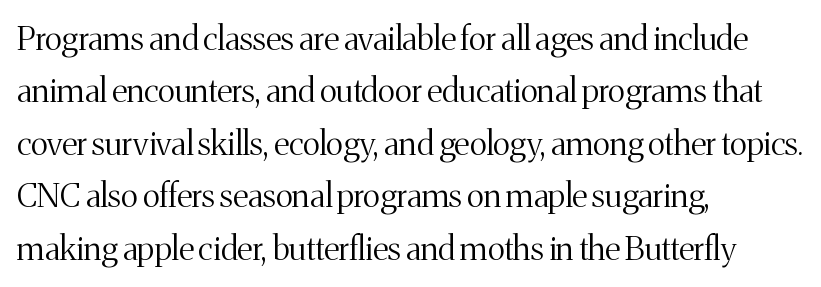
{"serif": "yes", "italic": "no", "bold": "no", "weight": "light", "width": "normal", "stroke_contrast": "medium", "x_height": "medium", "monospaced": "no", "underline": "no", "align": "left", "line_spacing": "normal", "line_spacing_ratio": 1.59, "letter_spacing": "normal", "letter_spacing_em": 0.0, "glyph_px": 33}
